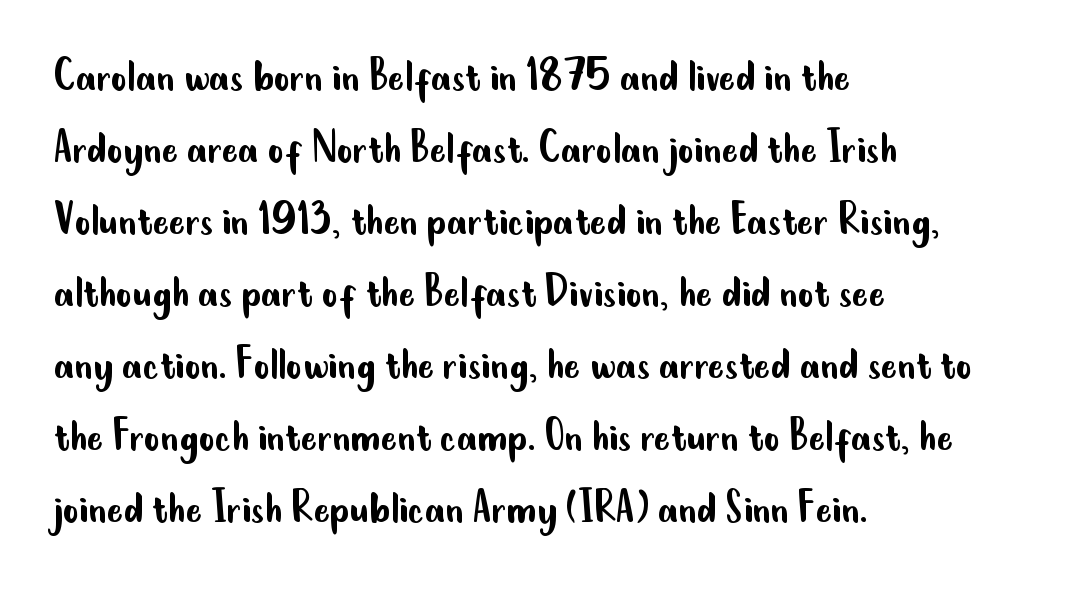
{"serif": "no", "italic": "no", "bold": "no", "weight": "regular", "width": "condensed", "stroke_contrast": "low", "x_height": "small", "monospaced": "no", "underline": "no", "align": "left", "line_spacing": "normal", "line_spacing_ratio": 1.47, "letter_spacing": "normal", "letter_spacing_em": 0.0, "glyph_px": 49}
